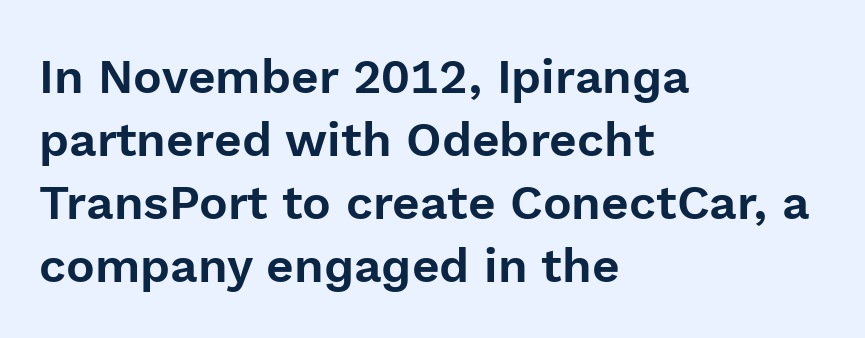
The image shows 48 px sans-serif type, upright; set left-aligned, normal line spacing (1.31x), normal letter spacing, not underlined; a medium x-height.
